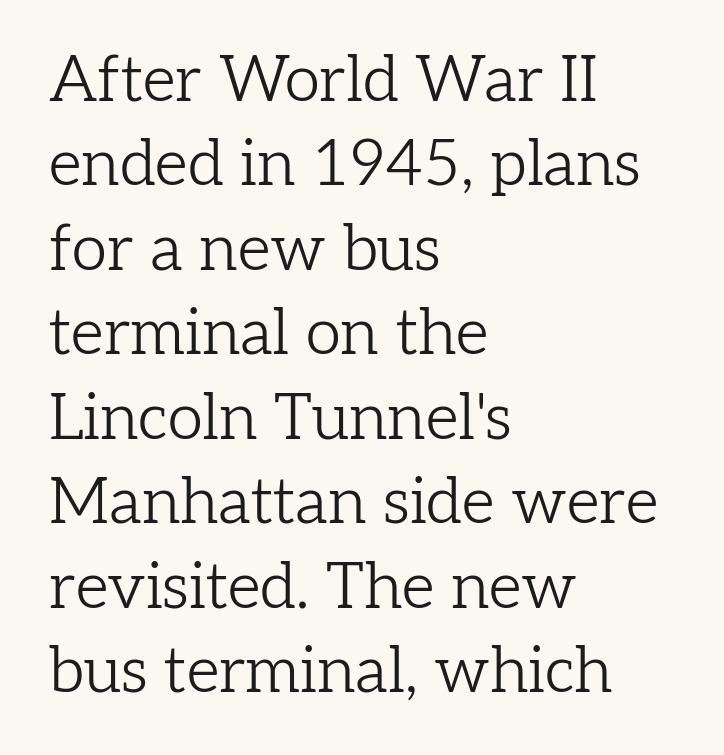
The passage shown is not underscored anywhere. Each letter keeps its own natural width here, so spacing adapts to shape. Posture: straight, roman, zero tilt. The line-height multiplier appears to be the usual default. Serifs: yes, visible at the terminals of the letterforms. Each stroke keeps to a modest, everyday thickness or less.
